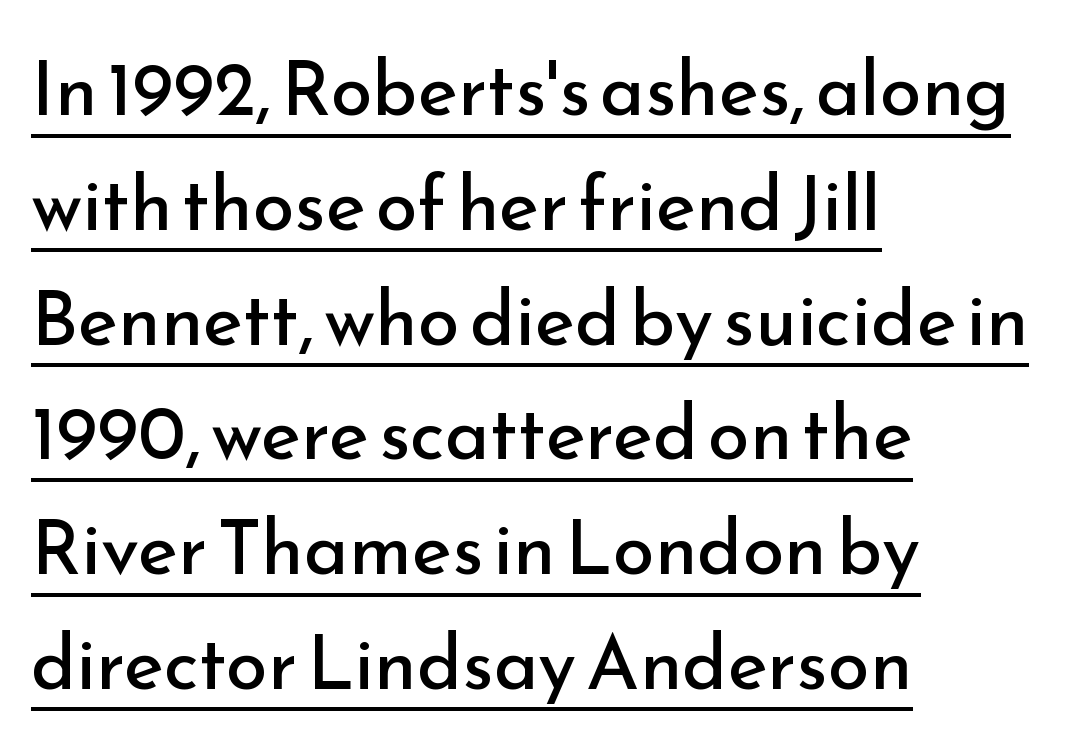
The image shows 76 px regular-weight sans-serif type, upright; set left-aligned, normal line spacing (1.51x), normal letter spacing, underlined; low stroke contrast and a small x-height.
